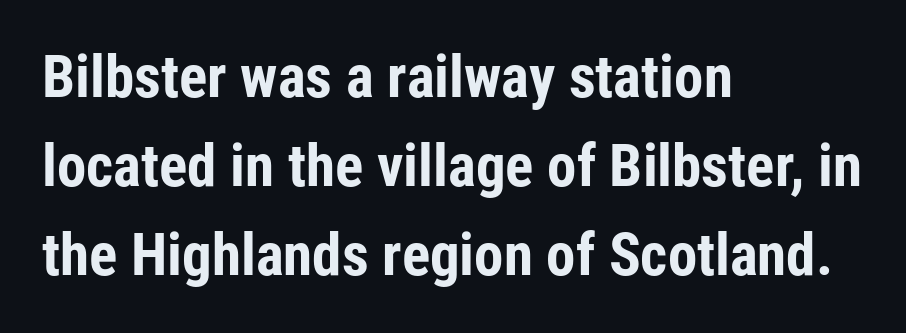
Q: Is the text bold? A: Yes.
Q: Is the text italic (slanted)? A: No, it is upright.
Q: Is the typeface a serif or a sans-serif typeface? A: Sans-serif.
Q: Is the text underlined? A: No.
Q: How is the paragraph aligned? A: Left-aligned.
Q: Is the spacing between letters normal or unusually wide? A: Normal.
Q: Is the spacing between lines tight, normal or loose? A: Normal.
Q: Width (condensed, normal, or wide)? A: Condensed.
Q: Stroke contrast? A: Low.
Q: x-height? A: Medium.
Q: Monospaced? A: No.
